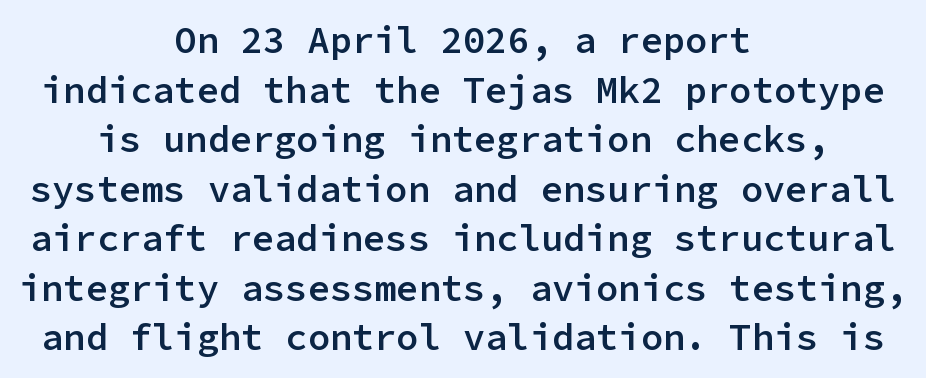
Unlike italic type, these characters show no tilt at all. The rendering uses typewriter-style spacing with identical character cells. A typesetter would call this leading conventional body-copy spacing. The rendering positions every line midway between the sides. Letters rest on an invisible, unmarked baseline.
